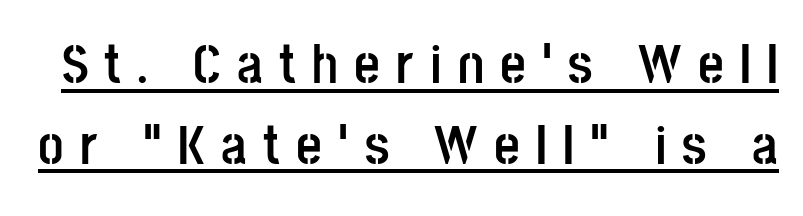
The image shows 56 px semibold, condensed sans-serif type, upright; set normal line spacing (1.44x), unusually wide letter spacing (+0.29 em), underlined; low stroke contrast and a large x-height.
